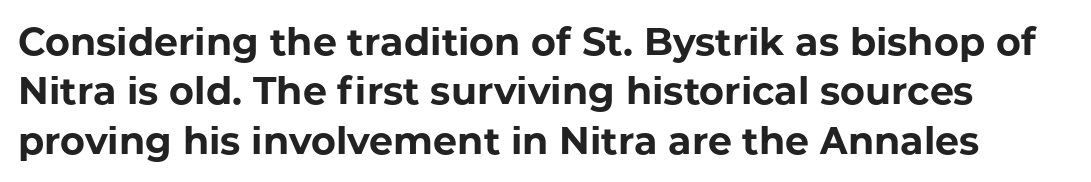
Q: Is the text bold? A: Yes.
Q: Is the text italic (slanted)? A: No, it is upright.
Q: Is the typeface a serif or a sans-serif typeface? A: Sans-serif.
Q: Is the text underlined? A: No.
Q: Is the spacing between letters normal or unusually wide? A: Normal.
Q: Is the spacing between lines tight, normal or loose? A: Normal.
Q: Width (condensed, normal, or wide)? A: Normal.
Q: Stroke contrast? A: Low.
Q: x-height? A: Medium.
Q: Monospaced? A: No.
